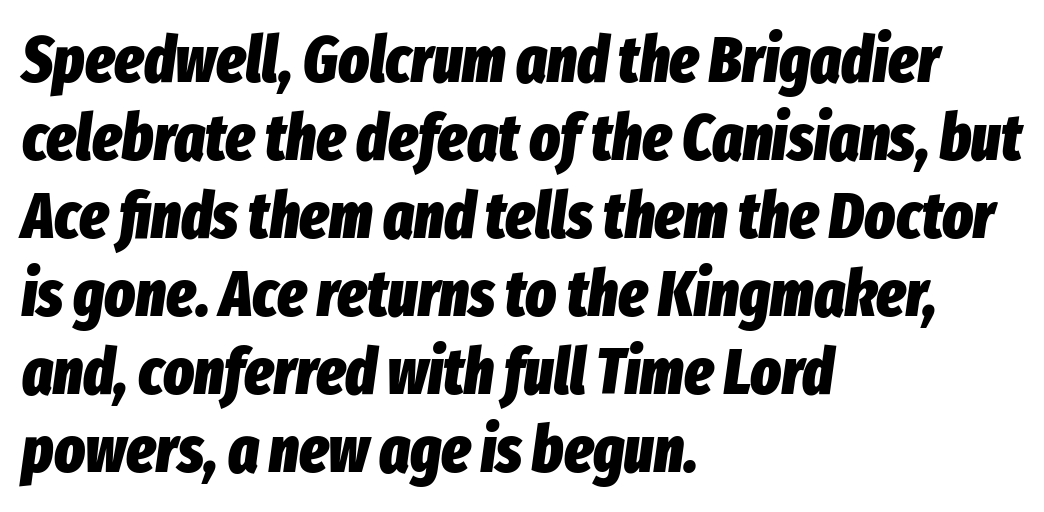
I'd describe the lettering as bold — thick and assertive. Caption: standard tracking, unaltered. Here the designer chose a conventional face with non-uniform glyph widths. Bare-footed words on every line.
